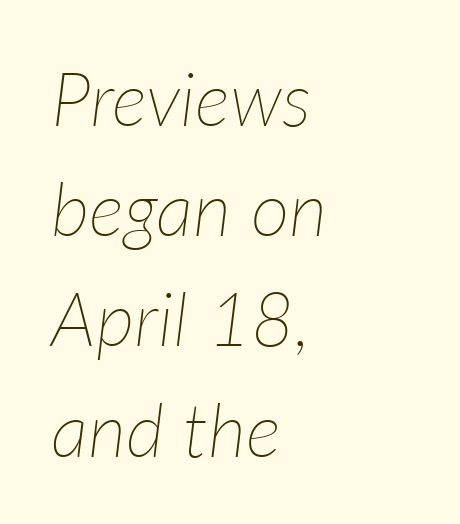
Q: Is the text bold? A: No.
Q: Is the text italic (slanted)? A: Yes, it leans right by about 7 degrees.
Q: Is the text underlined? A: No.
Q: How is the paragraph aligned? A: Left-aligned.
Q: Is the spacing between letters normal or unusually wide? A: Normal.
Q: Is the spacing between lines tight, normal or loose? A: Normal.
Q: Width (condensed, normal, or wide)? A: Normal.
Q: Stroke contrast? A: Low.
Q: x-height? A: Medium.
Q: Monospaced? A: No.
